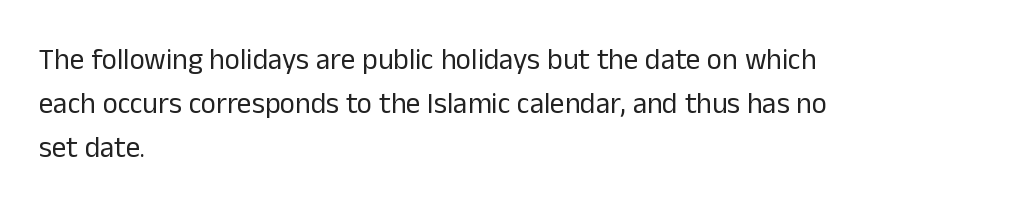
{"serif": "no", "italic": "no", "bold": "no", "weight": "regular", "width": "normal", "stroke_contrast": "low", "x_height": "medium", "monospaced": "no", "underline": "no", "align": "left", "line_spacing": "normal", "line_spacing_ratio": 1.52, "letter_spacing": "normal", "letter_spacing_em": 0.0, "glyph_px": 29}
